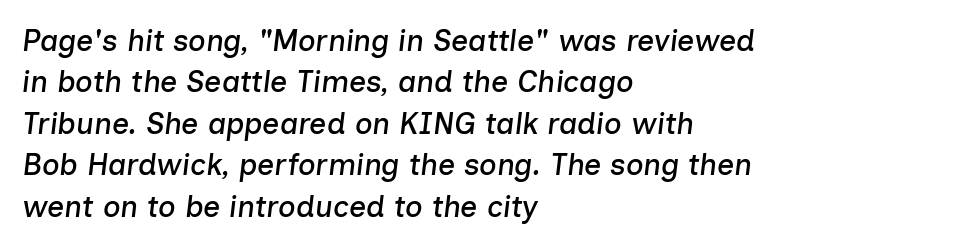
The image shows 30 px text type, italic (leaning right); set left-aligned, normal line spacing (1.38x), normal letter spacing, not underlined; low stroke contrast and a medium x-height.
